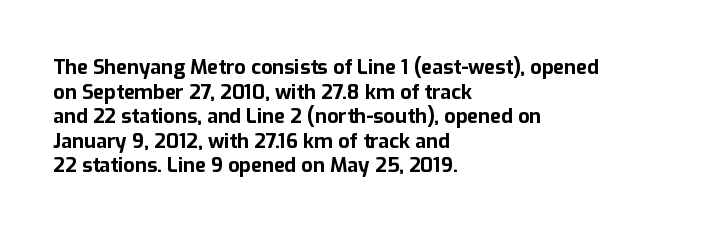
The image shows 20 px bold type, upright; set left-aligned, line spacing 1.23x, normal letter spacing, not underlined.
